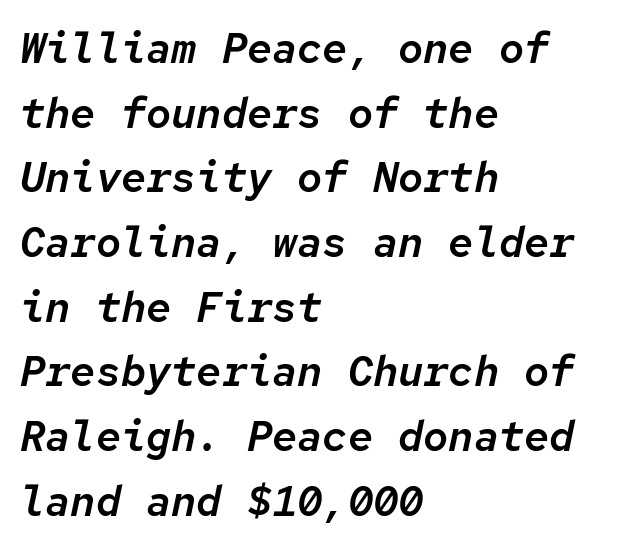
Q: Is the text italic (slanted)? A: Yes, it leans right by about 12 degrees.
Q: Is the text underlined? A: No.
Q: How is the paragraph aligned? A: Left-aligned.
Q: Is the spacing between letters normal or unusually wide? A: Normal.
Q: Is the spacing between lines tight, normal or loose? A: Normal.
Q: Width (condensed, normal, or wide)? A: Normal.
Q: Stroke contrast? A: Low.
Q: x-height? A: Medium.
Q: Monospaced? A: Yes.
